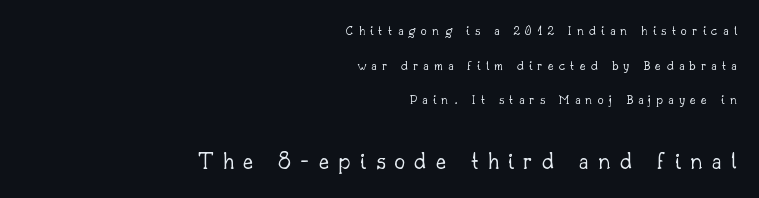
Plain, unruled lines of type. The weight tops out at a normal text grade. The following chunk of copy outweighs the initial chunk in type size. Honestly, the letter spacing is so wide it's the main thing you notice. Horizontal alignment here is rightward, an uncommon choice for prose. Honestly, the rows look like they've been pulled way apart.
